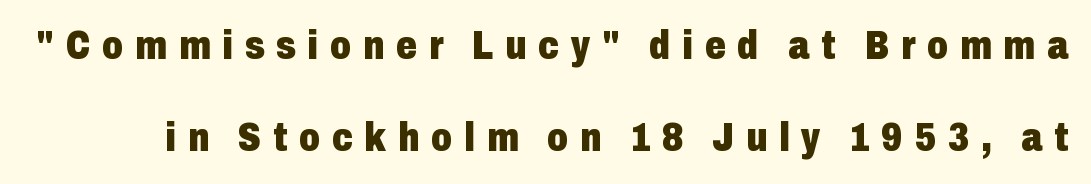
{"serif": "no", "italic": "no", "bold": "yes", "weight": "heavy", "width": "condensed", "stroke_contrast": "low", "x_height": "medium", "monospaced": "no", "underline": "no", "line_spacing": "loose", "line_spacing_ratio": 2.25, "letter_spacing": "wide", "letter_spacing_em": 0.29, "glyph_px": 41}
